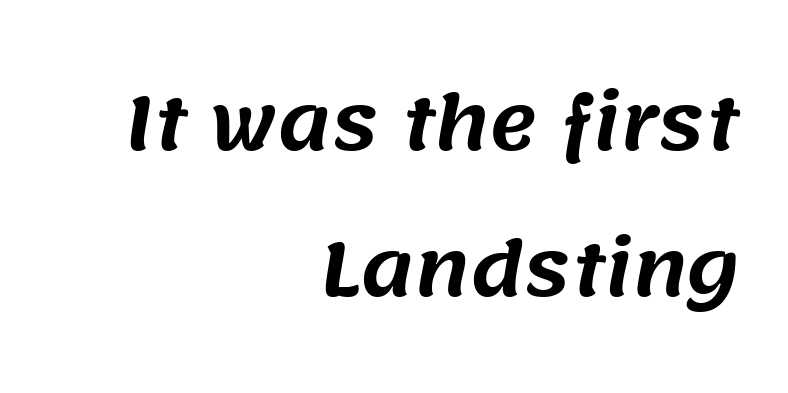
Q: Is the typeface a serif or a sans-serif typeface? A: Sans-serif.
Q: Is the text underlined? A: No.
Q: How is the paragraph aligned? A: Right-aligned.
Q: Is the spacing between letters normal or unusually wide? A: Normal.
Q: Is the spacing between lines tight, normal or loose? A: Loose.
Q: Width (condensed, normal, or wide)? A: Normal.
Q: Stroke contrast? A: Medium.
Q: x-height? A: Large.
Q: Monospaced? A: No.
